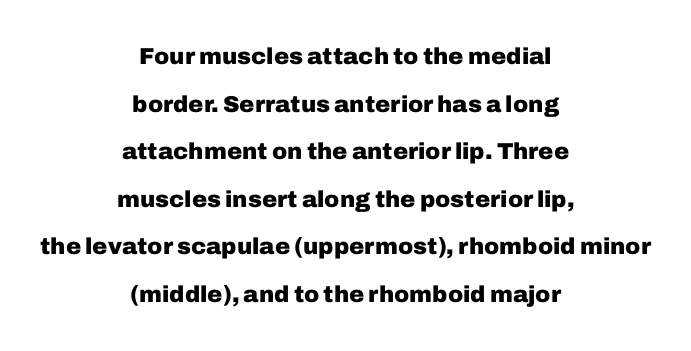
Q: Is the text bold? A: Yes.
Q: Is the text italic (slanted)? A: No, it is upright.
Q: Is the text underlined? A: No.
Q: How is the paragraph aligned? A: Centered.
Q: Is the spacing between letters normal or unusually wide? A: Normal.
Q: Is the spacing between lines tight, normal or loose? A: Loose.
